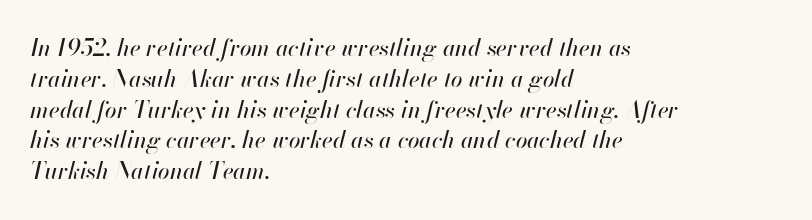
The image shows 23 px text type, italic (leaning right); set left-aligned, normal line spacing (1.34x), normal letter spacing, not underlined.
